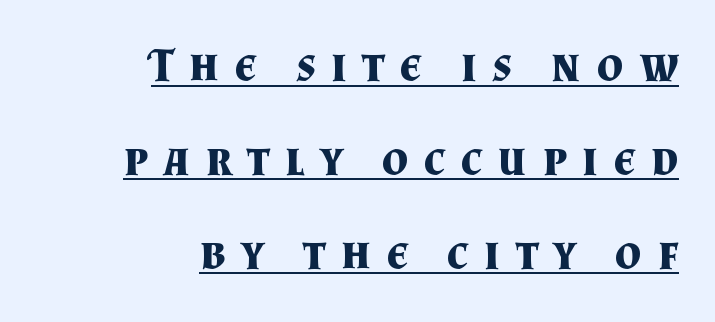
No italicization has been applied; the sample stays upright. Thick stems and heavy bowls — unmistakably bold. The rendering uses the underline text-decoration. The font family rendered here belongs to the serif group. The ragged edge is on the left, which tells us the setting is flush right. This rendering widens character spacing well past its baseline value.
